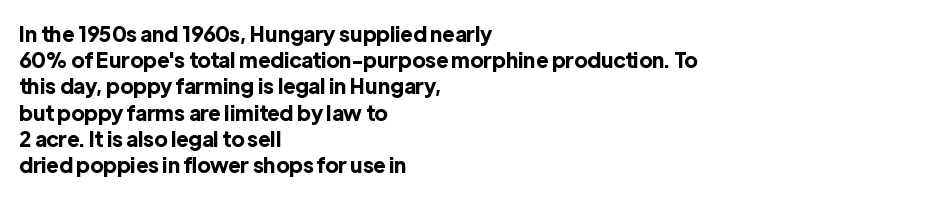
{"italic": "no", "bold": "yes", "underline": "no", "align": "left", "line_spacing": "normal", "line_spacing_ratio": 1.25, "letter_spacing": "normal", "letter_spacing_em": 0.0, "glyph_px": 21}
